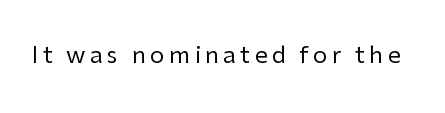
Q: Is the text bold? A: No.
Q: Is the text italic (slanted)? A: No, it is upright.
Q: Is the text underlined? A: No.
